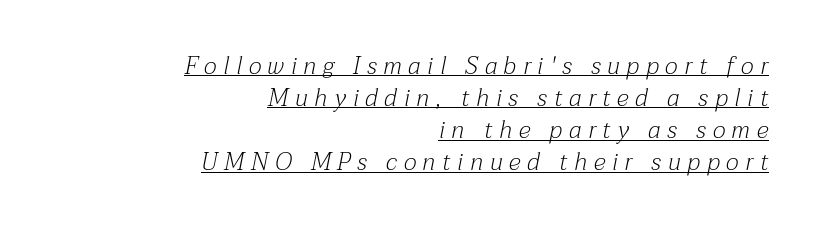
{"italic": "yes", "lean": "right", "slant_degrees": 12, "bold": "no", "underline": "yes", "align": "right", "line_spacing": "normal", "line_spacing_ratio": 1.34, "letter_spacing": "wide", "letter_spacing_em": 0.28, "glyph_px": 24}
